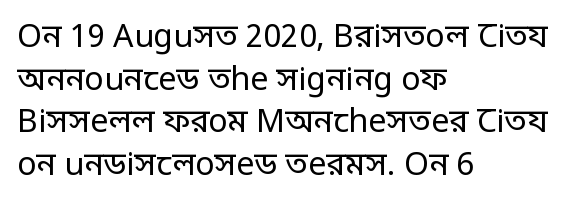
Q: Is the text bold? A: No.
Q: Is the text italic (slanted)? A: No, it is upright.
Q: Is the typeface a serif or a sans-serif typeface? A: Sans-serif.
Q: Is the text underlined? A: No.
Q: How is the paragraph aligned? A: Left-aligned.
Q: Is the spacing between letters normal or unusually wide? A: Normal.
Q: Is the spacing between lines tight, normal or loose? A: Normal.
Q: Width (condensed, normal, or wide)? A: Condensed.
Q: Stroke contrast? A: Low.
Q: Monospaced? A: No.
